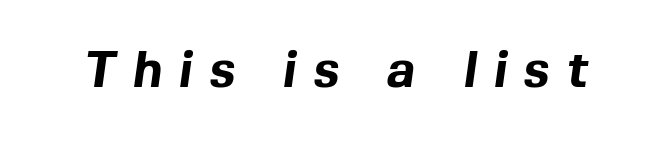
The image shows 51 px bold sans-serif type; set unusually wide letter spacing (+0.32 em), not underlined; a medium x-height.
